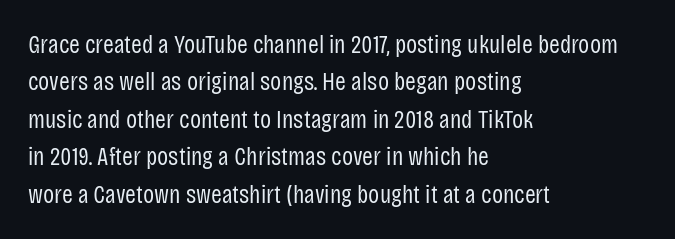
{"italic": "no", "bold": "no", "underline": "no", "align": "left", "line_spacing": "normal", "line_spacing_ratio": 1.44, "letter_spacing": "normal", "letter_spacing_em": 0.0, "glyph_px": 26}
